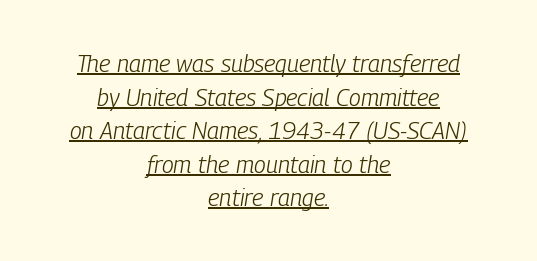
The passage shown stacks its lines at a standard gap. Each line is balanced around a shared central axis. Underline: present. No extra tracking has been applied to these lines. Bold? No — there's no thickening of the strokes.
